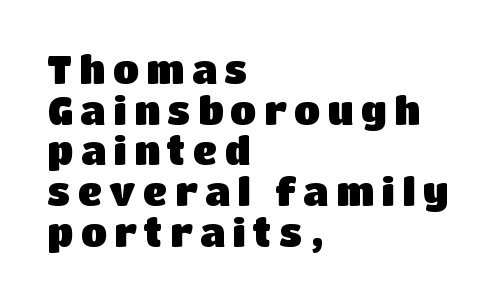
{"serif": "no", "italic": "no", "bold": "yes", "weight": "heavy", "width": "normal", "stroke_contrast": "low", "x_height": "large", "monospaced": "no", "underline": "no", "align": "left", "line_spacing": "tight", "line_spacing_ratio": 1.07, "glyph_px": 38}
